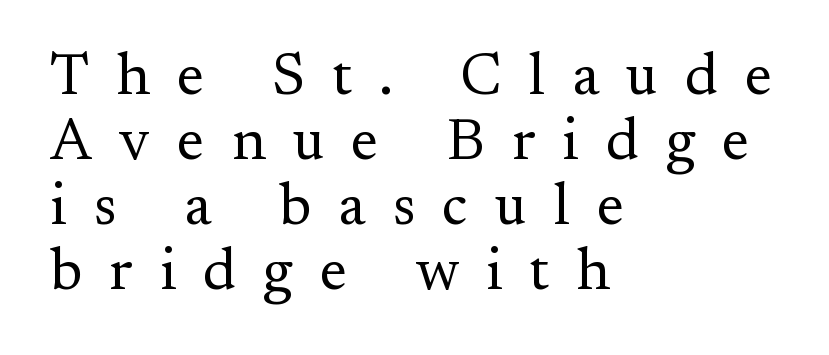
{"serif": "yes", "italic": "no", "bold": "no", "weight": "regular", "width": "normal", "stroke_contrast": "medium", "x_height": "small", "monospaced": "no", "underline": "no", "align": "left", "line_spacing": "tight", "line_spacing_ratio": 1.1, "letter_spacing": "wide", "letter_spacing_em": 0.46, "glyph_px": 59}
